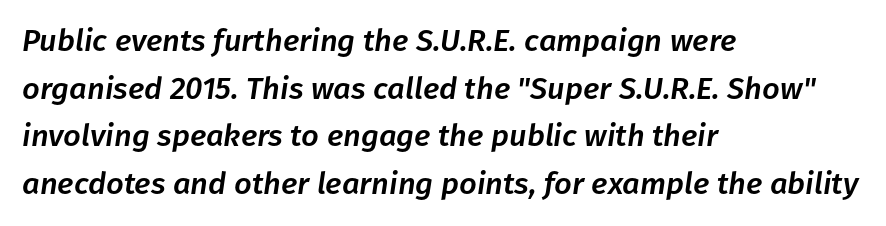
Q: Is the text italic (slanted)? A: Yes, it leans right by about 8 degrees.
Q: Is the text underlined? A: No.
Q: How is the paragraph aligned? A: Left-aligned.
Q: Is the spacing between letters normal or unusually wide? A: Normal.
Q: Is the spacing between lines tight, normal or loose? A: Normal.
Q: Width (condensed, normal, or wide)? A: Normal.
Q: Stroke contrast? A: Low.
Q: x-height? A: Medium.
Q: Monospaced? A: No.
